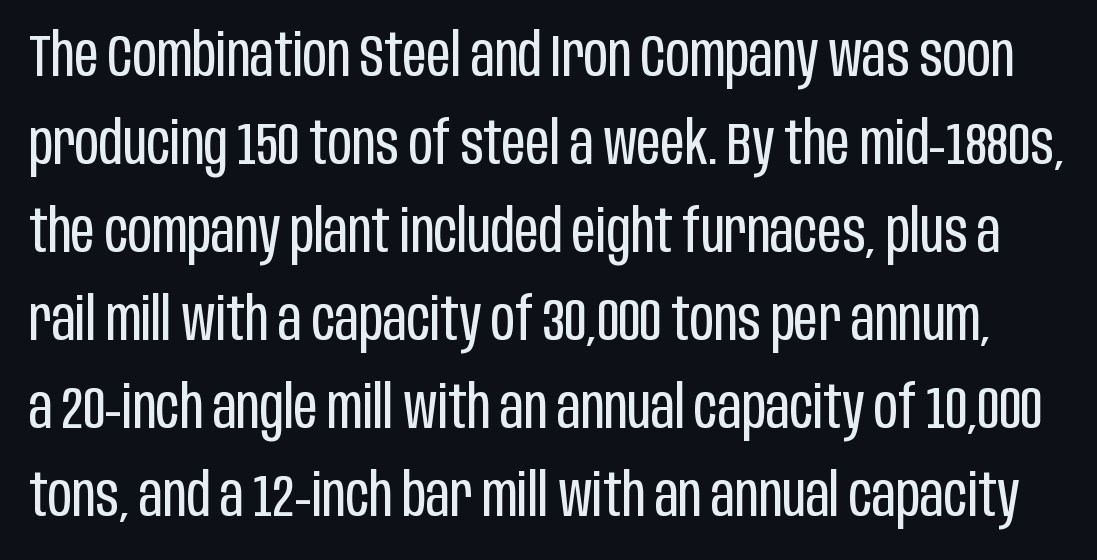
The image shows 59 px regular-weight, condensed sans-serif type, upright; set normal line spacing (1.49x), normal letter spacing, not underlined; low stroke contrast and a large x-height.
